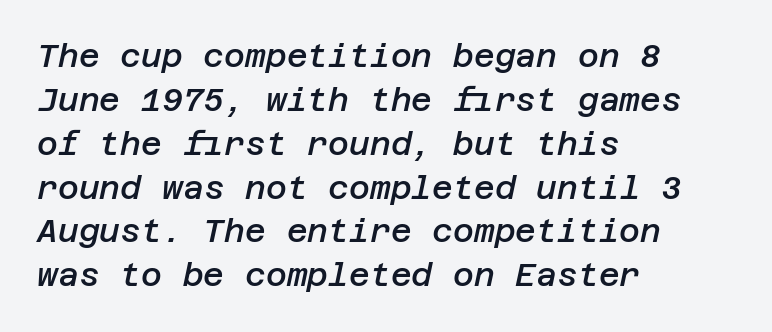
{"italic": "yes", "lean": "right", "slant_degrees": 12, "bold": "semi", "weight": "semibold", "width": "normal", "stroke_contrast": "low", "x_height": "large", "underline": "no", "align": "left", "line_spacing": "normal", "line_spacing_ratio": 1.37, "letter_spacing": "normal", "letter_spacing_em": 0.0, "glyph_px": 32}
